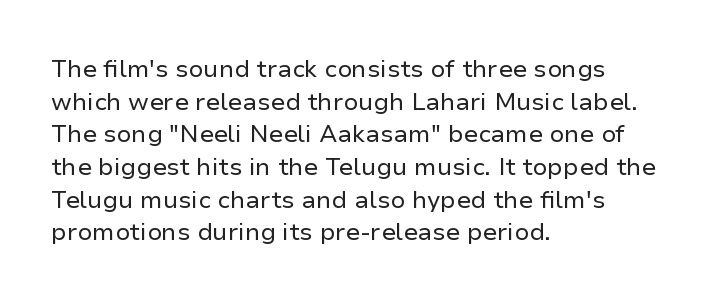
{"italic": "no", "bold": "no", "underline": "no", "align": "left", "line_spacing": "normal", "line_spacing_ratio": 1.36, "letter_spacing": "normal", "letter_spacing_em": 0.0, "glyph_px": 24}
